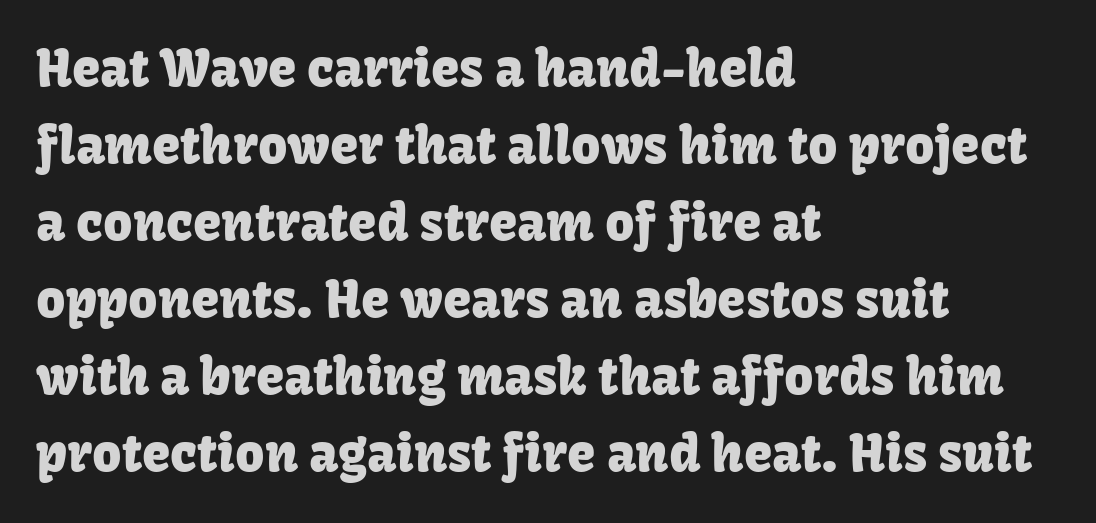
Q: Is the text italic (slanted)? A: No, it is upright.
Q: Is the typeface a serif or a sans-serif typeface? A: Sans-serif.
Q: Is the text underlined? A: No.
Q: How is the paragraph aligned? A: Left-aligned.
Q: Is the spacing between letters normal or unusually wide? A: Normal.
Q: Is the spacing between lines tight, normal or loose? A: Normal.
Q: Width (condensed, normal, or wide)? A: Normal.
Q: Stroke contrast? A: Low.
Q: x-height? A: Medium.
Q: Monospaced? A: No.
